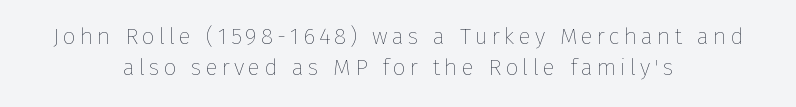
The image shows 23 px text type, upright; set centered, normal line spacing (1.35x), not underlined.
